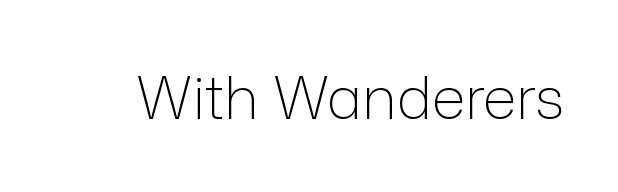
The image shows 59 px light sans-serif type, upright; set normal letter spacing, not underlined; low stroke contrast and a medium x-height.
